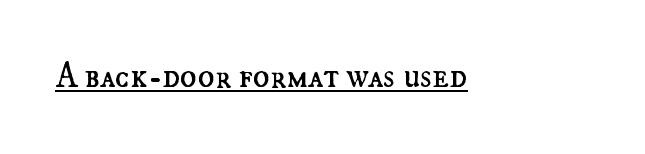
{"italic": "no", "bold": "no", "weight": "regular", "width": "normal", "stroke_contrast": "medium", "x_height": "small", "monospaced": "no", "underline": "yes", "letter_spacing": "normal", "letter_spacing_em": 0.0, "glyph_px": 35}
